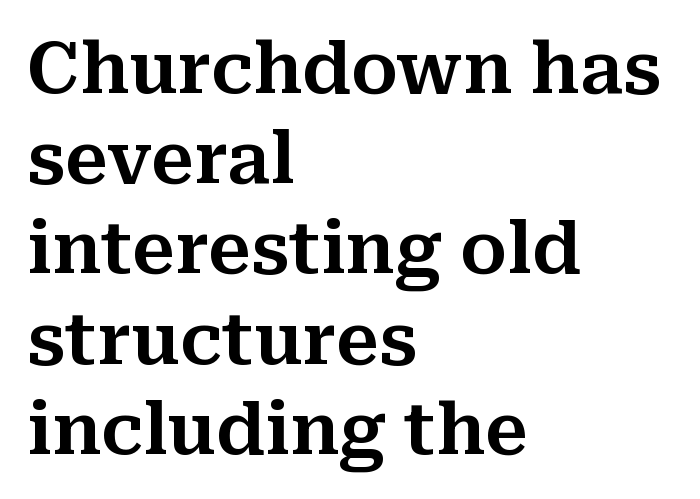
{"serif": "yes", "italic": "no", "width": "normal", "stroke_contrast": "medium", "x_height": "medium", "monospaced": "no", "underline": "no", "align": "left", "line_spacing": "normal", "line_spacing_ratio": 1.27, "letter_spacing": "normal", "letter_spacing_em": 0.0, "glyph_px": 71}
